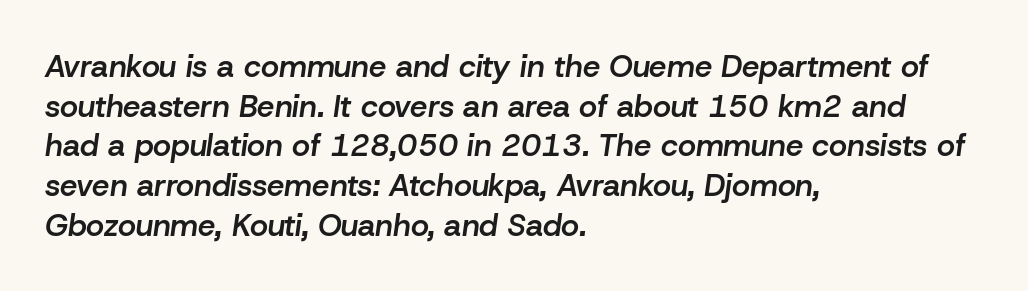
{"italic": "yes", "lean": "right", "slant_degrees": 8, "bold": "semi", "weight": "semibold", "width": "normal", "stroke_contrast": "low", "x_height": "medium", "monospaced": "no", "underline": "no", "align": "left", "line_spacing": "normal", "line_spacing_ratio": 1.28, "letter_spacing": "normal", "letter_spacing_em": 0.0, "glyph_px": 31}
